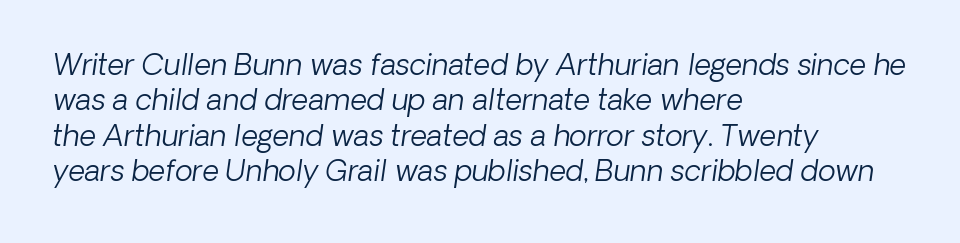
Q: Is the text bold? A: No.
Q: Is the typeface a serif or a sans-serif typeface? A: Sans-serif.
Q: Is the text underlined? A: No.
Q: How is the paragraph aligned? A: Left-aligned.
Q: Is the spacing between letters normal or unusually wide? A: Normal.
Q: Width (condensed, normal, or wide)? A: Normal.
Q: Stroke contrast? A: Low.
Q: x-height? A: Medium.
Q: Monospaced? A: No.
